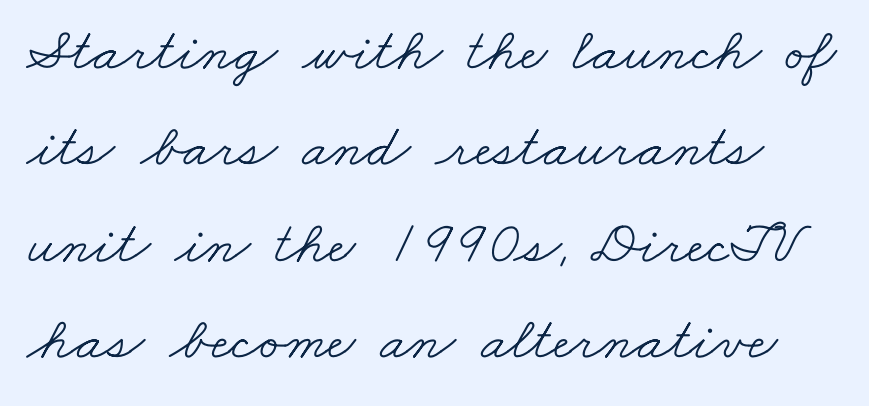
Vertical stems look standard width or narrower in stroke. Normally led — the rows are evenly, conventionally spaced. The face used here is proportionally spaced, like ordinary book or web type. Anything drawn beneath the words? Only blank space.
